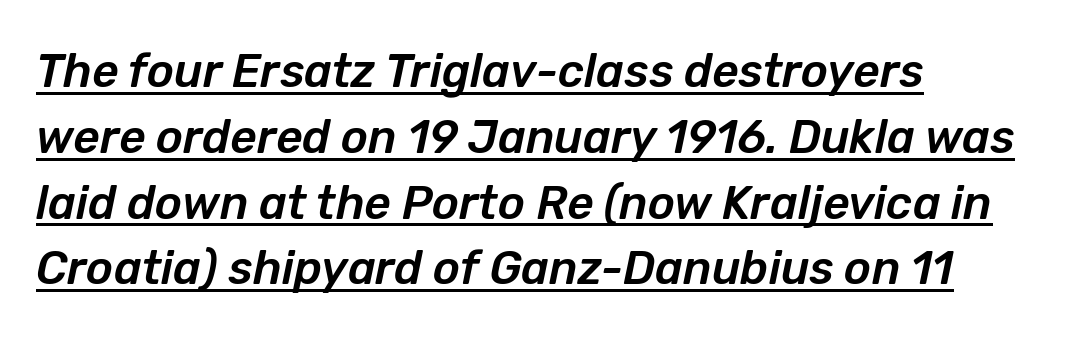
The image shows 46 px text type, italic (leaning right); set left-aligned, normal line spacing (1.43x), normal letter spacing, underlined; low stroke contrast and a medium x-height.
